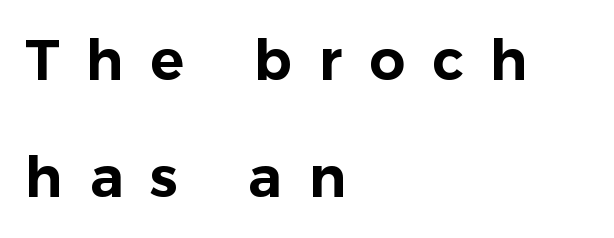
You could not count columns in this text — the font is proportionally spaced. Notice the wide empty band between every row — that's loose leading. Compared with typical body copy, the letter spacing here is much looser. The lettering holds an erect, upright posture throughout.
